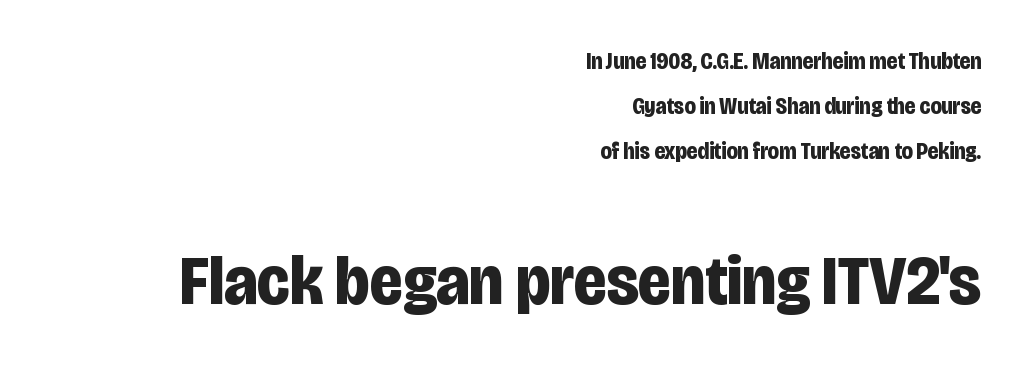
The image shows 70 px bold, condensed sans-serif type, upright; set right-aligned, loose line spacing (1.95x), normal letter spacing, not underlined; the second (bottom) block is 3.04x larger; low stroke contrast and a large x-height.
